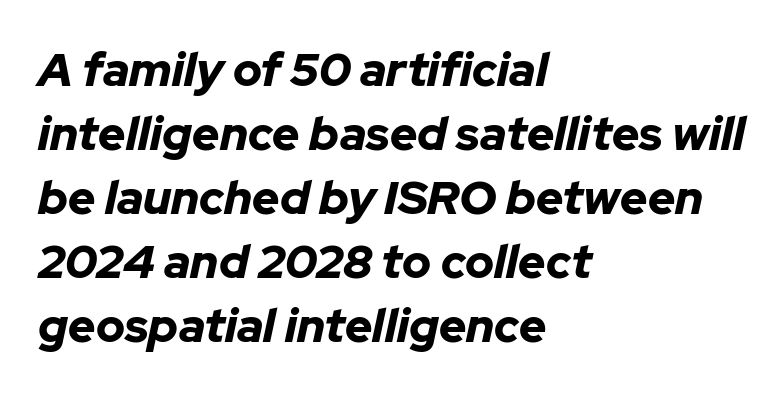
Q: Is the text bold? A: Yes.
Q: Is the text italic (slanted)? A: Yes, it leans right by about 12 degrees.
Q: Is the text underlined? A: No.
Q: How is the paragraph aligned? A: Left-aligned.
Q: Is the spacing between letters normal or unusually wide? A: Normal.
Q: Is the spacing between lines tight, normal or loose? A: Normal.
Q: Width (condensed, normal, or wide)? A: Normal.
Q: Stroke contrast? A: Low.
Q: x-height? A: Medium.
Q: Monospaced? A: No.
